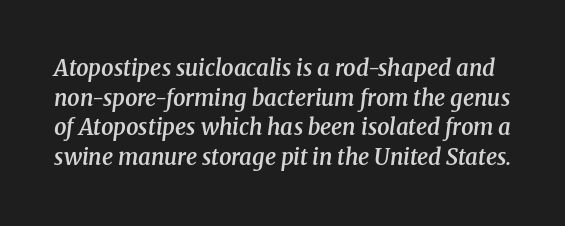
{"italic": "yes", "lean": "right", "slant_degrees": 8, "bold": "semi", "underline": "no", "line_spacing": "normal", "line_spacing_ratio": 1.35, "letter_spacing": "normal", "letter_spacing_em": 0.0, "glyph_px": 22}
